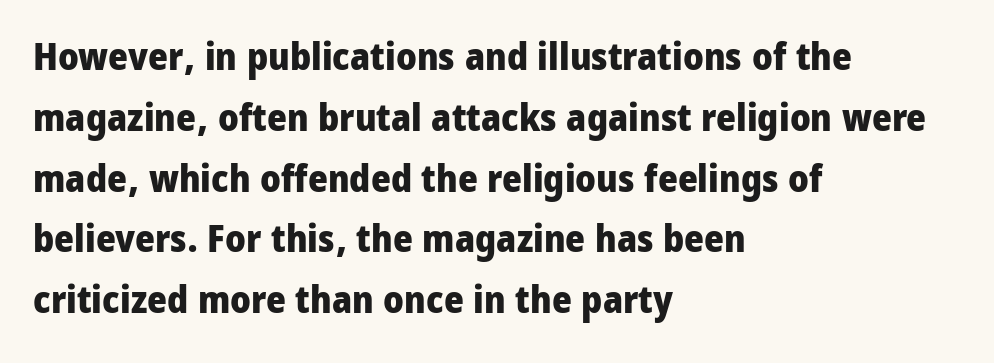
The image shows 38 px heavy, condensed sans-serif type, upright; set left-aligned, normal line spacing (1.6x), normal letter spacing, not underlined; low stroke contrast and a large x-height.
